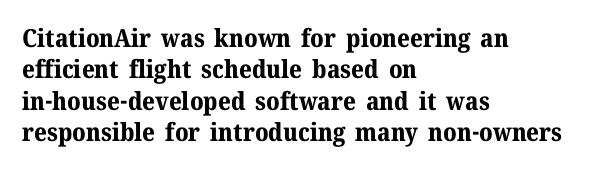
The image shows 25 px bold type, upright; set left-aligned, normal line spacing (1.26x), normal letter spacing, not underlined.
